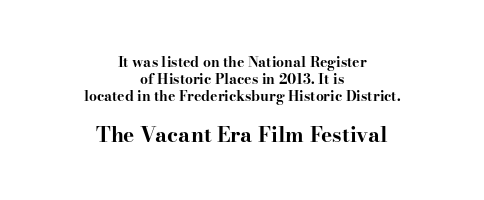
The image shows 21 px bold type, upright; set centered, line spacing 1.22x, normal letter spacing, not underlined; the second (bottom) block is 1.5x larger.
